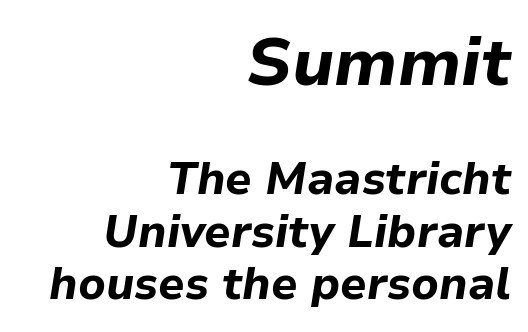
The image shows 67 px bold type, italic (leaning right); set right-aligned, line spacing 1.16x, normal letter spacing, not underlined; the first (top) block is 1.49x larger; low stroke contrast and a medium x-height.
